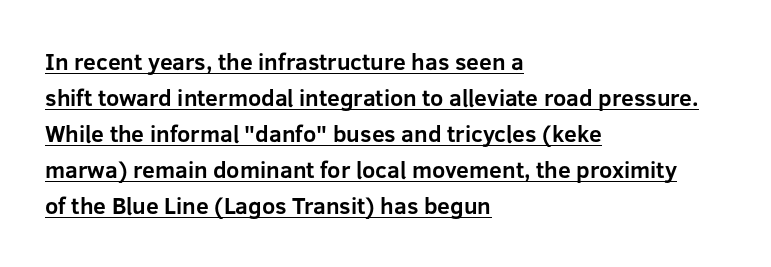
The image shows 23 px bold type, upright; set left-aligned, normal line spacing (1.57x), normal letter spacing, underlined.
